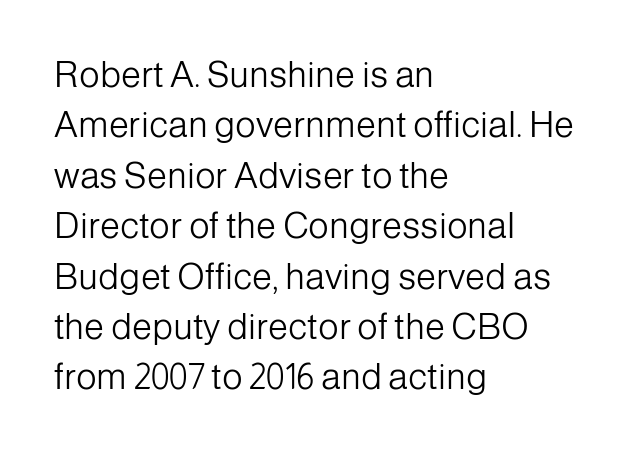
{"serif": "no", "italic": "no", "bold": "no", "weight": "light", "width": "normal", "stroke_contrast": "low", "x_height": "medium", "monospaced": "no", "underline": "no", "align": "left", "line_spacing": "normal", "line_spacing_ratio": 1.4, "letter_spacing": "normal", "letter_spacing_em": 0.0, "glyph_px": 36}
